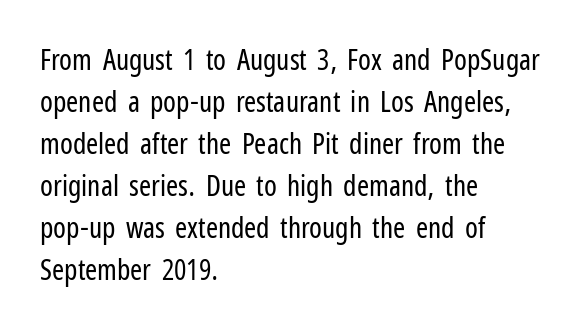
The type is set solid horizontally, with unmodified tracking. Look at the bottom of the vertical strokes: they stop flat, with no serifs. Regular leading. The face used here is proportionally spaced, like ordinary book or web type. Weight class: somewhere from thin through regular. In CSS terms this would be text-align: left.
